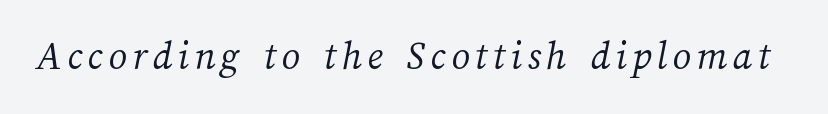
The space beneath each line is pristine and unruled. The strokes carry an ordinary text weight at most. Here the designer chose a conventional face with non-uniform glyph widths.
